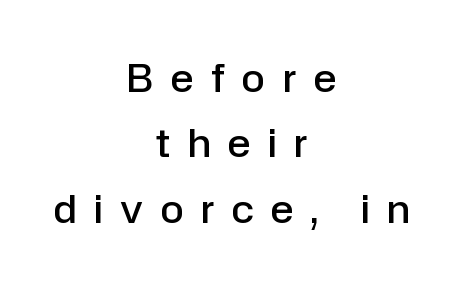
The image shows 38 px semibold sans-serif type, upright; set centered, line spacing 1.72x, unusually wide letter spacing (+0.46 em), not underlined; low stroke contrast and a medium x-height.
